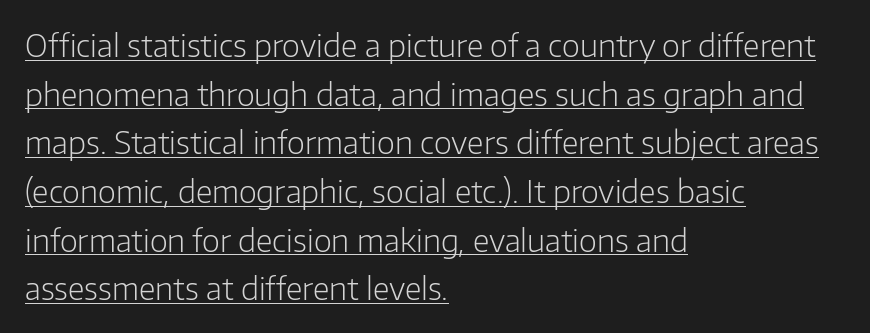
{"serif": "no", "italic": "no", "bold": "no", "weight": "light", "width": "normal", "stroke_contrast": "low", "x_height": "medium", "monospaced": "no", "underline": "yes", "align": "left", "line_spacing": "normal", "line_spacing_ratio": 1.57, "letter_spacing": "normal", "letter_spacing_em": 0.0, "glyph_px": 31}
